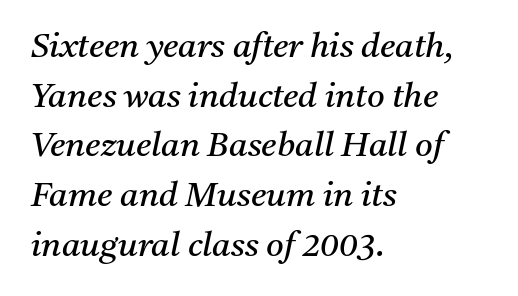
The image shows 34 px regular-weight serif type, italic (leaning right); set left-aligned, normal line spacing (1.46x), normal letter spacing, not underlined; medium stroke contrast and a medium x-height.
